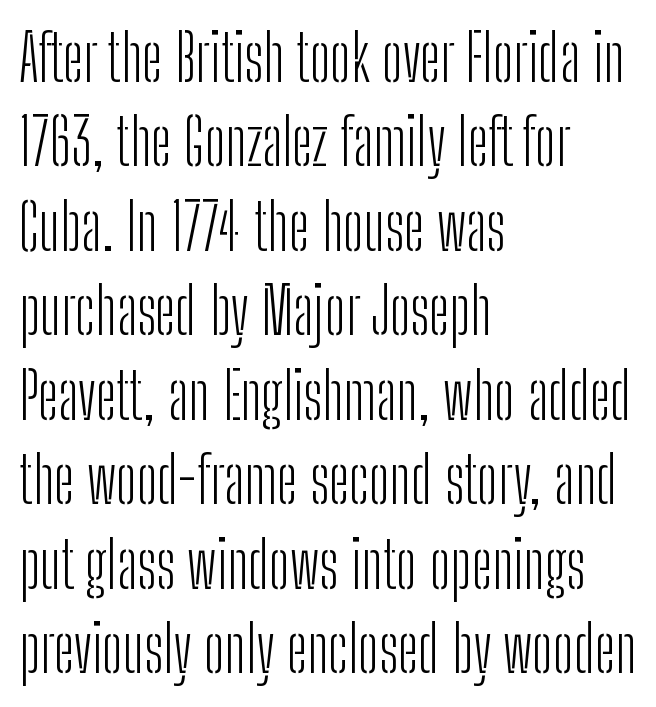
{"serif": "no", "italic": "no", "bold": "no", "weight": "light", "width": "condensed", "stroke_contrast": "low", "x_height": "medium", "monospaced": "no", "underline": "no", "align": "left", "line_spacing": "normal", "line_spacing_ratio": 1.32, "letter_spacing": "normal", "letter_spacing_em": 0.0, "glyph_px": 64}
